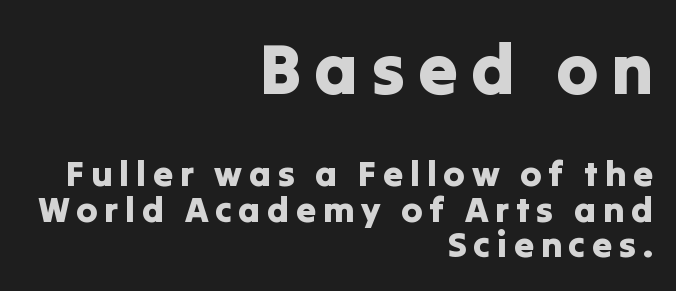
The image shows 71 px sans-serif type, upright; set right-aligned, tight line spacing (0.99x), not underlined; the first (top) block is 1.97x larger; low stroke contrast and a medium x-height.
